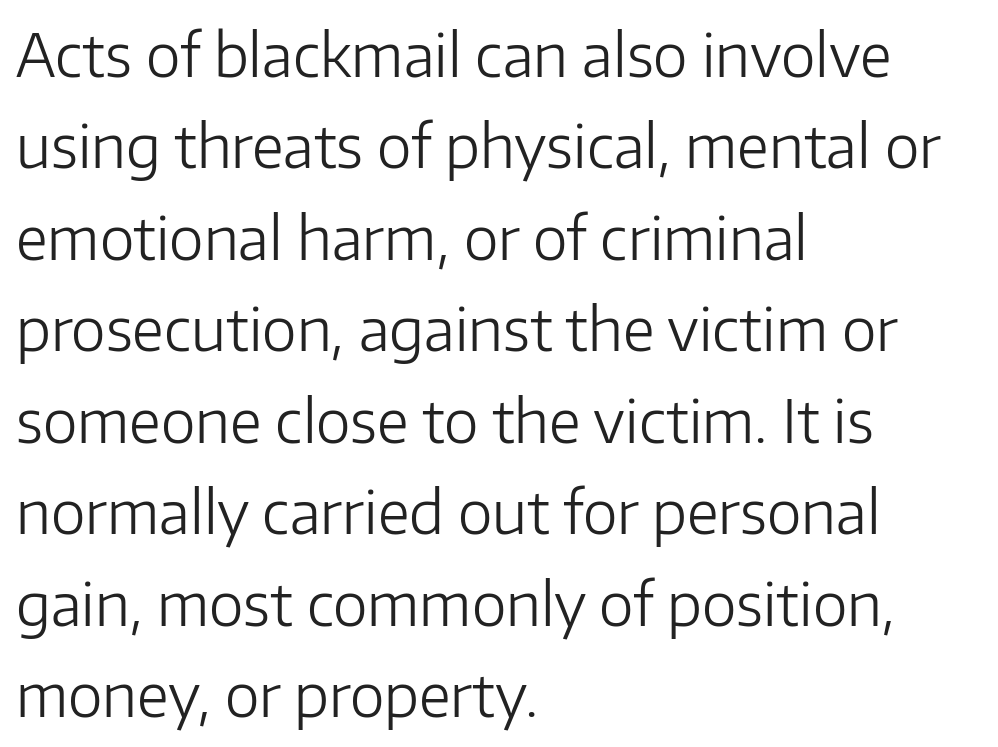
{"serif": "no", "italic": "no", "bold": "no", "weight": "light", "width": "normal", "stroke_contrast": "low", "x_height": "medium", "monospaced": "no", "underline": "no", "align": "left", "line_spacing": "normal", "line_spacing_ratio": 1.55, "letter_spacing": "normal", "letter_spacing_em": 0.0, "glyph_px": 59}
